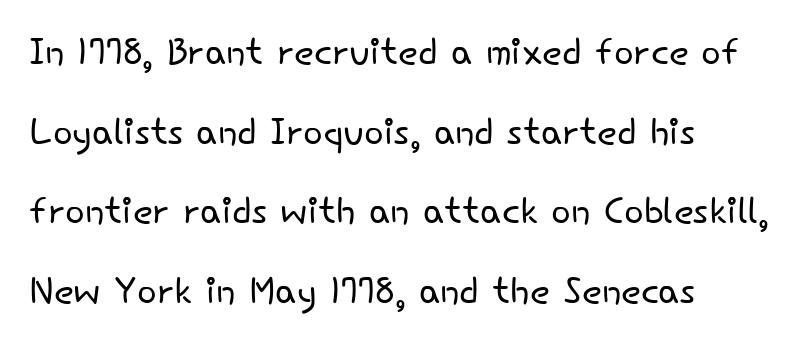
Q: Is the text bold? A: No.
Q: Is the text italic (slanted)? A: No, it is upright.
Q: Is the typeface a serif or a sans-serif typeface? A: Sans-serif.
Q: Is the text underlined? A: No.
Q: How is the paragraph aligned? A: Left-aligned.
Q: Is the spacing between letters normal or unusually wide? A: Normal.
Q: Is the spacing between lines tight, normal or loose? A: Normal.
Q: Width (condensed, normal, or wide)? A: Normal.
Q: Stroke contrast? A: Low.
Q: x-height? A: Small.
Q: Monospaced? A: No.
